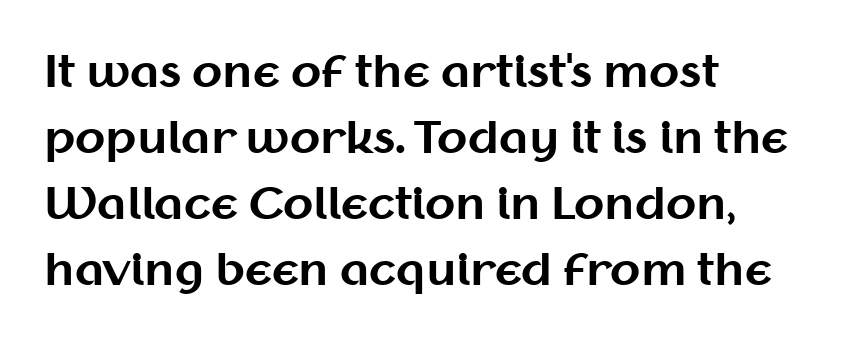
{"serif": "no", "italic": "no", "bold": "yes", "weight": "bold", "width": "normal", "stroke_contrast": "medium", "x_height": "medium", "monospaced": "no", "underline": "no", "align": "left", "line_spacing": "normal", "line_spacing_ratio": 1.5, "letter_spacing": "normal", "letter_spacing_em": 0.0, "glyph_px": 44}
